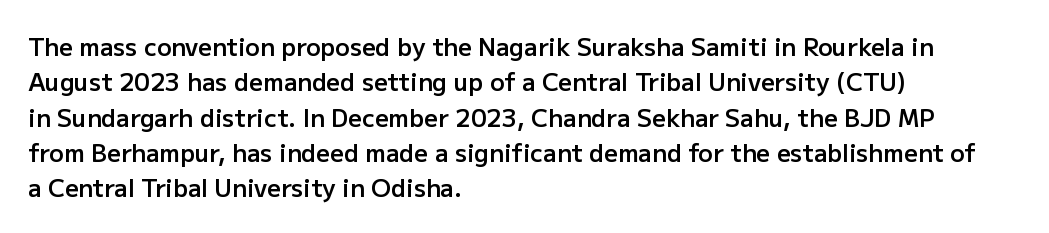
Q: Is the text bold? A: Semi-bold.
Q: Is the text italic (slanted)? A: No, it is upright.
Q: Is the text underlined? A: No.
Q: How is the paragraph aligned? A: Left-aligned.
Q: Is the spacing between letters normal or unusually wide? A: Normal.
Q: Is the spacing between lines tight, normal or loose? A: Normal.
